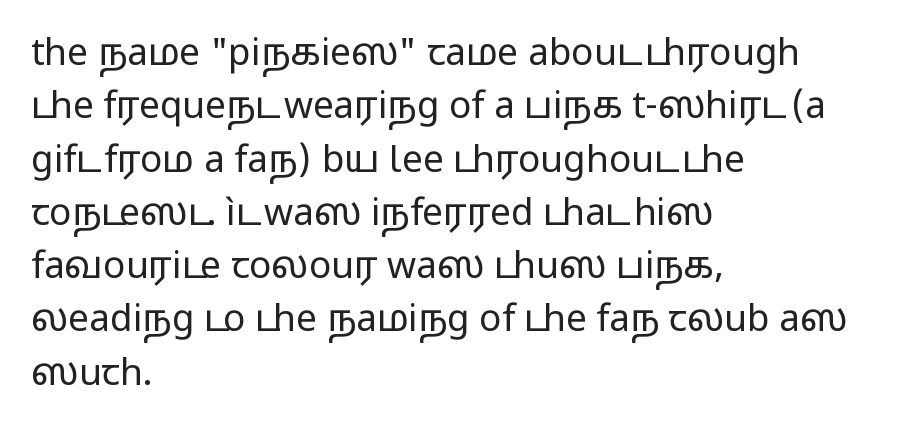
The image shows 37 px regular-weight, wide sans-serif type, upright; set left-aligned, normal line spacing (1.44x), normal letter spacing, not underlined; low stroke contrast and a medium x-height.
